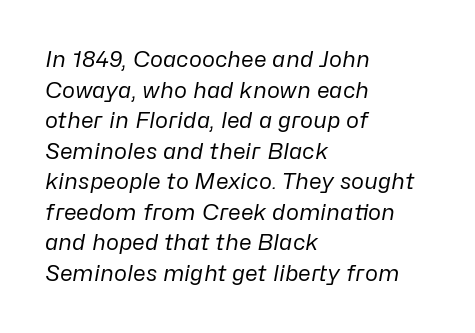
The image shows 22 px text type, italic (leaning right); set left-aligned, normal line spacing (1.39x), normal letter spacing, not underlined.
